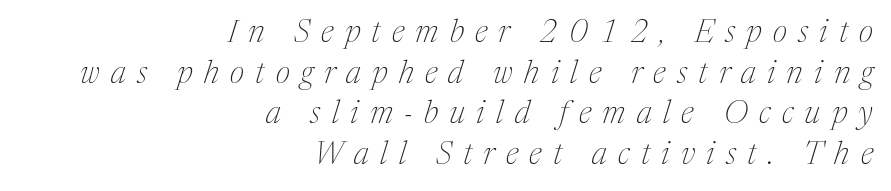
Q: Is the text bold? A: No.
Q: Is the text italic (slanted)? A: Yes, it leans right by about 17 degrees.
Q: Is the typeface a serif or a sans-serif typeface? A: Serif.
Q: Is the text underlined? A: No.
Q: How is the paragraph aligned? A: Right-aligned.
Q: Is the spacing between letters normal or unusually wide? A: Unusually wide.
Q: Is the spacing between lines tight, normal or loose? A: Normal.
Q: Width (condensed, normal, or wide)? A: Normal.
Q: Stroke contrast? A: Medium.
Q: x-height? A: Medium.
Q: Monospaced? A: No.
